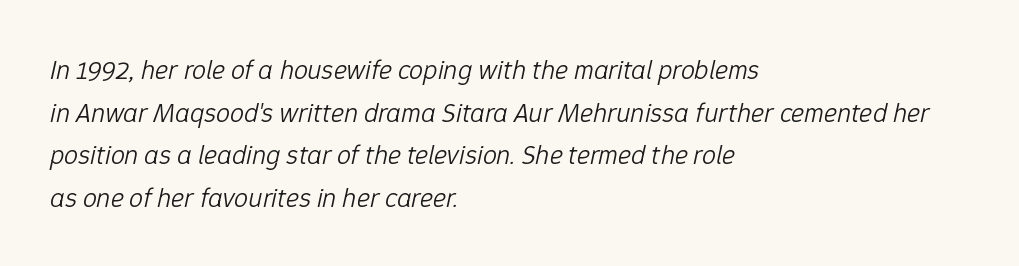
Q: Is the text bold? A: No.
Q: Is the text italic (slanted)? A: Yes, it leans right by about 12 degrees.
Q: Is the text underlined? A: No.
Q: How is the paragraph aligned? A: Left-aligned.
Q: Is the spacing between letters normal or unusually wide? A: Normal.
Q: Is the spacing between lines tight, normal or loose? A: Normal.
Q: Width (condensed, normal, or wide)? A: Normal.
Q: Stroke contrast? A: Low.
Q: x-height? A: Medium.
Q: Monospaced? A: No.
